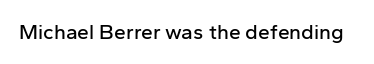
{"italic": "no", "underline": "no", "letter_spacing": "normal", "letter_spacing_em": 0.0, "glyph_px": 21}
